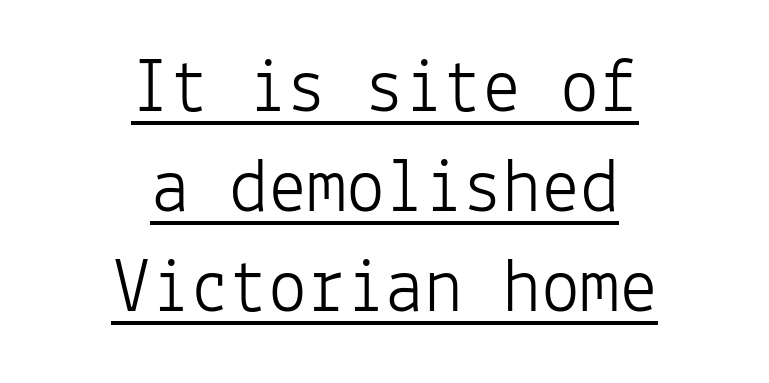
A typesetter would call this monospace, since all characters share one set width. Do the letters lean? They stand straight. Stroke thickness stays within the range of a standard reading face or lighter. The rendering uses the underline text-decoration. Regarding leading, the lines here are spaced in the standard way. The type family on display is of the sans-serif kind.
